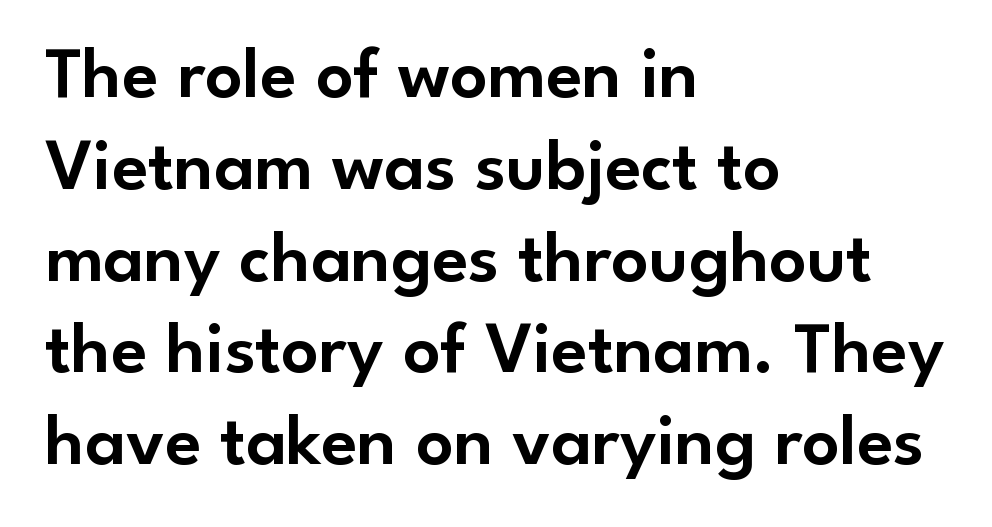
{"serif": "no", "italic": "no", "width": "normal", "stroke_contrast": "low", "x_height": "small", "monospaced": "no", "underline": "no", "align": "left", "line_spacing_ratio": 1.24, "letter_spacing": "normal", "letter_spacing_em": 0.0, "glyph_px": 74}
